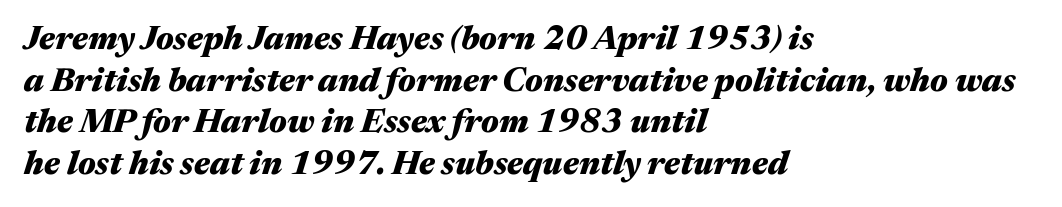
Tracking here is standard; glyphs follow each other at the usual distance. Stroke thickness is high; the sample reads as a true bold. Which margin do the lines hug? The left one — the right edge is uneven. Quick note: underline off. It's the slanting kind of type. Is this a fixed-width face? No — the glyphs have proportional, varying widths.
